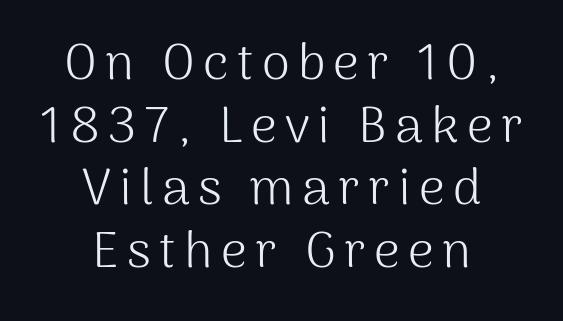
The strokes are not fattened; the text isn't bold. The font's upright variant was chosen for this text. The space beneath each line is pristine and unruled. Think of a printed novel: that variable character pitch is what you see here. Serif or sans? Sans — the stroke terminals are bare. One-word summary of the alignment: center.
